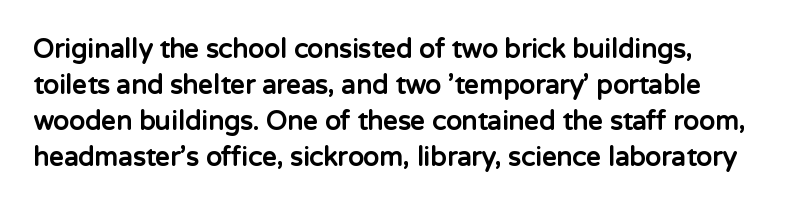
{"italic": "no", "bold": "yes", "underline": "no", "align": "left", "line_spacing": "normal", "line_spacing_ratio": 1.38, "letter_spacing": "normal", "letter_spacing_em": 0.0, "glyph_px": 26}
